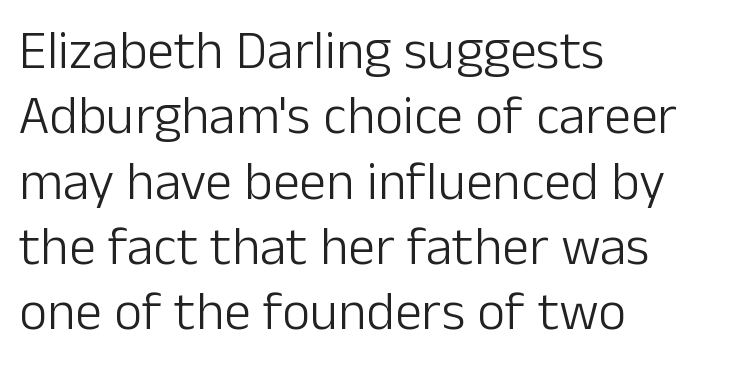
The image shows 54 px light sans-serif type, upright; set left-aligned, line spacing 1.21x, normal letter spacing, not underlined; low stroke contrast and a medium x-height.
